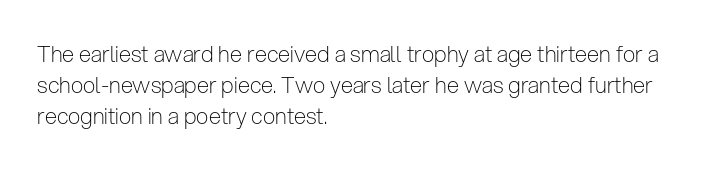
Q: Is the text bold? A: No.
Q: Is the text italic (slanted)? A: No, it is upright.
Q: Is the text underlined? A: No.
Q: How is the paragraph aligned? A: Left-aligned.
Q: Is the spacing between letters normal or unusually wide? A: Normal.
Q: Is the spacing between lines tight, normal or loose? A: Normal.
